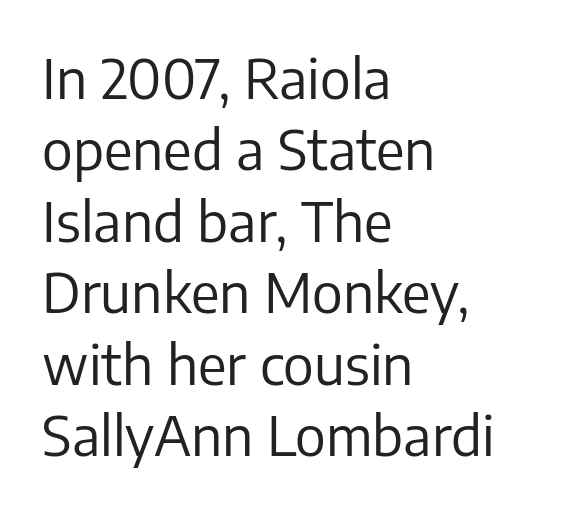
The image shows 55 px regular-weight sans-serif type, upright; set left-aligned, normal line spacing (1.3x), normal letter spacing, not underlined; low stroke contrast and a medium x-height.
